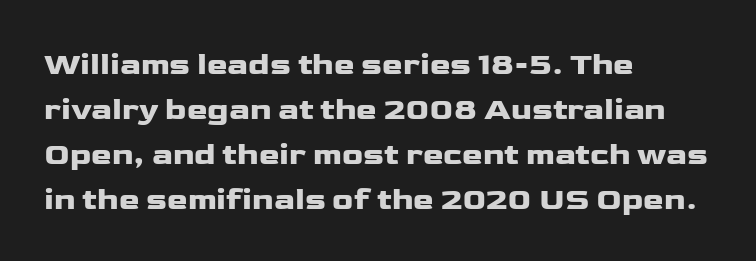
Q: Is the text italic (slanted)? A: No, it is upright.
Q: Is the typeface a serif or a sans-serif typeface? A: Sans-serif.
Q: Is the text underlined? A: No.
Q: How is the paragraph aligned? A: Left-aligned.
Q: Is the spacing between letters normal or unusually wide? A: Normal.
Q: Is the spacing between lines tight, normal or loose? A: Normal.
Q: Width (condensed, normal, or wide)? A: Wide.
Q: Stroke contrast? A: Low.
Q: x-height? A: Medium.
Q: Monospaced? A: No.
